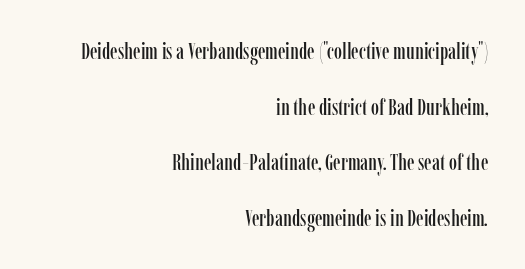
The image shows 23 px text type, upright; set right-aligned, loose line spacing (2.42x), normal letter spacing, not underlined.
